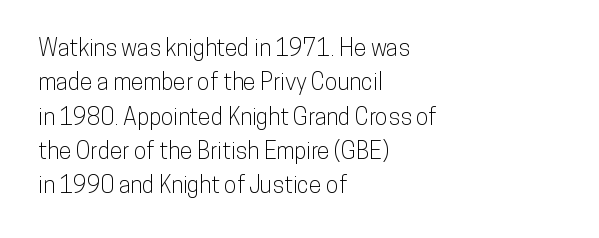
{"italic": "no", "underline": "no", "align": "left", "line_spacing": "normal", "line_spacing_ratio": 1.49, "letter_spacing": "normal", "letter_spacing_em": 0.0, "glyph_px": 23}
